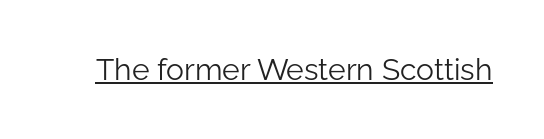
Q: Is the text bold? A: No.
Q: Is the text italic (slanted)? A: No, it is upright.
Q: Is the typeface a serif or a sans-serif typeface? A: Sans-serif.
Q: Is the text underlined? A: Yes.
Q: Is the spacing between letters normal or unusually wide? A: Normal.
Q: Width (condensed, normal, or wide)? A: Normal.
Q: Stroke contrast? A: Low.
Q: x-height? A: Medium.
Q: Monospaced? A: No.
